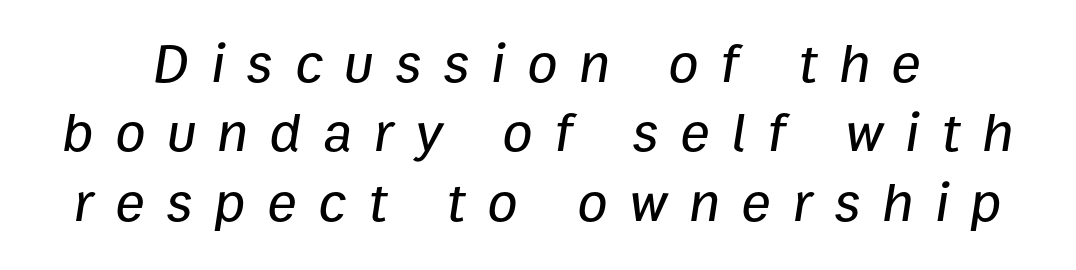
{"italic": "yes", "lean": "right", "slant_degrees": 9, "width": "normal", "stroke_contrast": "low", "x_height": "medium", "monospaced": "no", "underline": "no", "align": "center", "line_spacing": "normal", "line_spacing_ratio": 1.26, "letter_spacing": "wide", "letter_spacing_em": 0.4, "glyph_px": 55}
